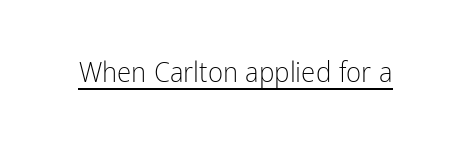
{"serif": "no", "italic": "no", "bold": "no", "weight": "light", "width": "condensed", "stroke_contrast": "low", "x_height": "medium", "monospaced": "no", "underline": "yes", "letter_spacing": "normal", "letter_spacing_em": 0.0, "glyph_px": 29}
